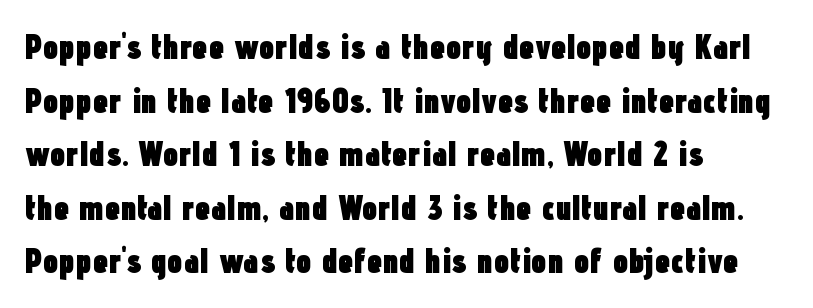
Q: Is the text bold? A: Yes.
Q: Is the text italic (slanted)? A: No, it is upright.
Q: Is the typeface a serif or a sans-serif typeface? A: Sans-serif.
Q: Is the text underlined? A: No.
Q: How is the paragraph aligned? A: Left-aligned.
Q: Is the spacing between letters normal or unusually wide? A: Normal.
Q: Is the spacing between lines tight, normal or loose? A: Normal.
Q: Width (condensed, normal, or wide)? A: Condensed.
Q: Stroke contrast? A: Low.
Q: x-height? A: Medium.
Q: Monospaced? A: No.
